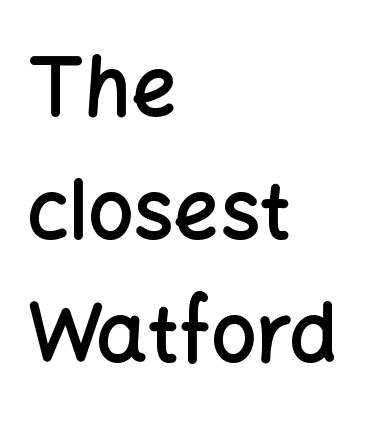
The image shows 80 px semibold sans-serif type, upright; set left-aligned, normal line spacing (1.54x), normal letter spacing, not underlined; low stroke contrast and a medium x-height.
